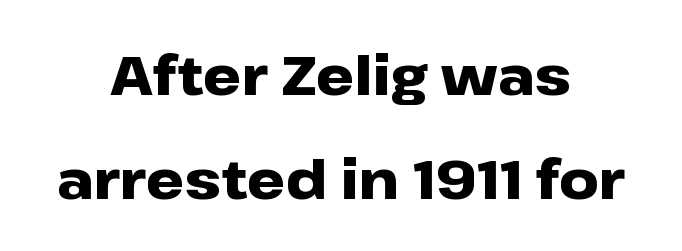
{"serif": "no", "italic": "no", "bold": "yes", "weight": "heavy", "width": "wide", "stroke_contrast": "low", "x_height": "medium", "monospaced": "no", "underline": "no", "align": "center", "line_spacing_ratio": 1.89, "letter_spacing": "normal", "letter_spacing_em": 0.0, "glyph_px": 55}
